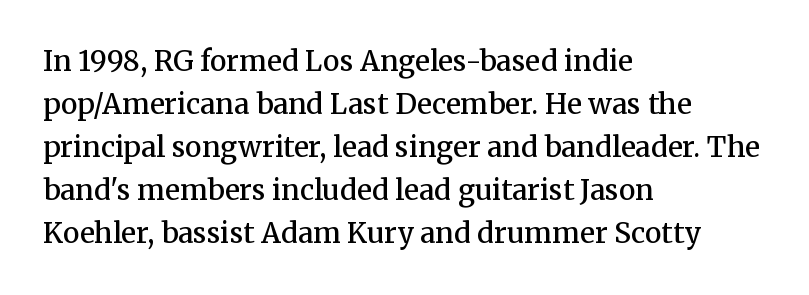
The image shows 28 px semibold serif type, upright; set left-aligned, normal line spacing (1.54x), normal letter spacing, not underlined; medium stroke contrast and a medium x-height.
